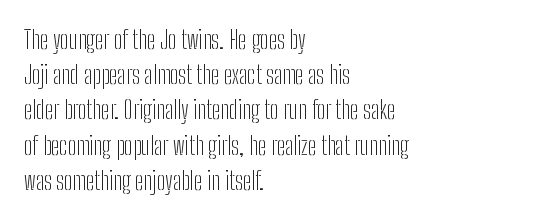
{"italic": "no", "bold": "no", "underline": "no", "align": "left", "line_spacing": "normal", "line_spacing_ratio": 1.41, "letter_spacing": "normal", "letter_spacing_em": 0.0, "glyph_px": 25}
